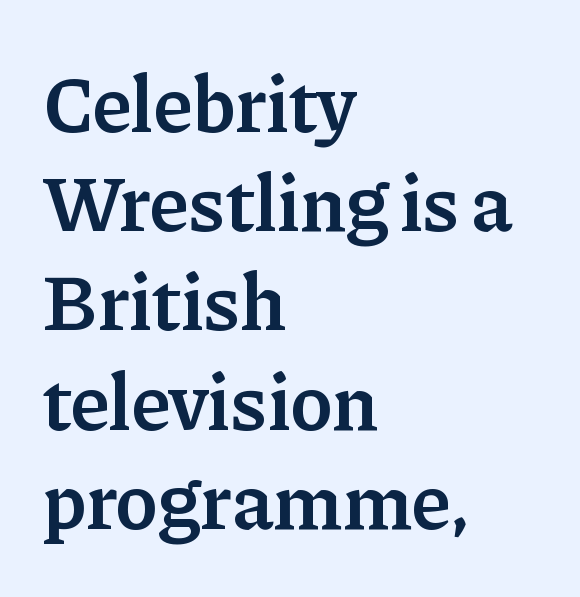
Q: Is the text bold? A: Semi-bold.
Q: Is the text italic (slanted)? A: No, it is upright.
Q: Is the typeface a serif or a sans-serif typeface? A: Serif.
Q: Is the text underlined? A: No.
Q: How is the paragraph aligned? A: Left-aligned.
Q: Is the spacing between letters normal or unusually wide? A: Normal.
Q: Width (condensed, normal, or wide)? A: Normal.
Q: Stroke contrast? A: Low.
Q: x-height? A: Medium.
Q: Monospaced? A: No.
